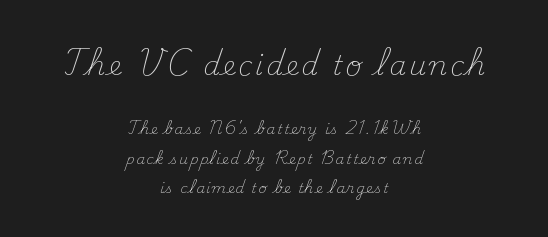
The space beneath each line is pristine and unruled. Top chunk: large. Bottom chunk: small. Centered paragraph, ragged on both sides.
